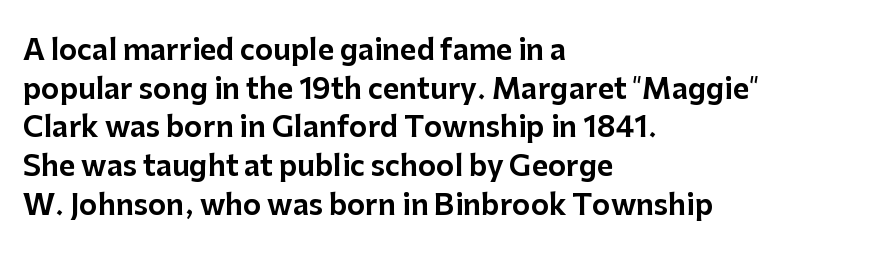
{"serif": "no", "italic": "no", "width": "normal", "stroke_contrast": "low", "x_height": "medium", "monospaced": "no", "underline": "no", "align": "left", "line_spacing": "normal", "line_spacing_ratio": 1.38, "letter_spacing": "normal", "letter_spacing_em": 0.0, "glyph_px": 28}
